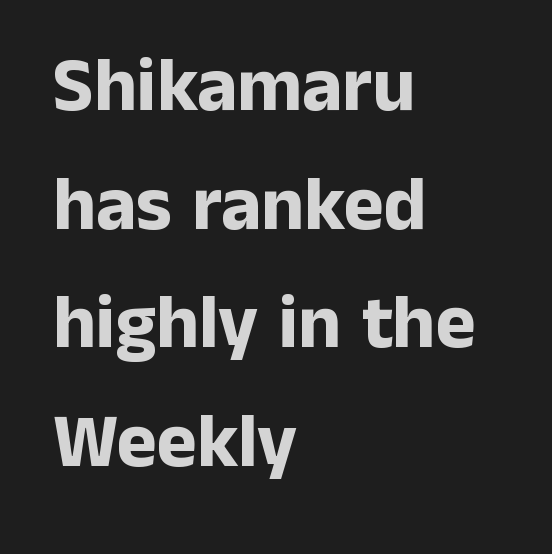
{"serif": "no", "italic": "no", "bold": "yes", "weight": "bold", "width": "normal", "stroke_contrast": "low", "x_height": "medium", "monospaced": "no", "underline": "no", "align": "left", "line_spacing": "normal", "line_spacing_ratio": 1.56, "letter_spacing": "normal", "letter_spacing_em": 0.0, "glyph_px": 76}
